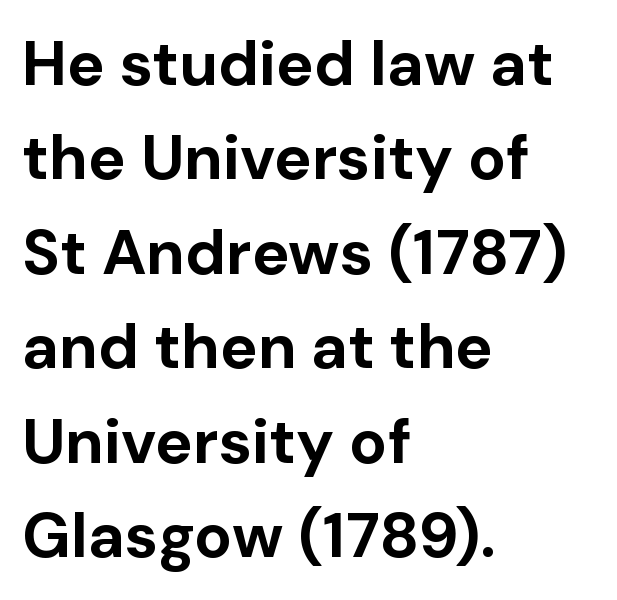
{"serif": "no", "italic": "no", "bold": "yes", "weight": "bold", "width": "normal", "stroke_contrast": "low", "x_height": "medium", "monospaced": "no", "underline": "no", "align": "left", "line_spacing": "normal", "line_spacing_ratio": 1.5, "letter_spacing": "normal", "letter_spacing_em": 0.0, "glyph_px": 63}
